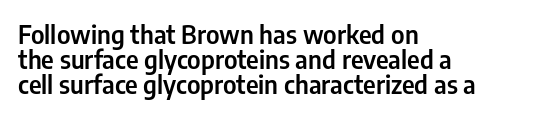
Q: Is the text italic (slanted)? A: No, it is upright.
Q: Is the text underlined? A: No.
Q: How is the paragraph aligned? A: Left-aligned.
Q: Is the spacing between letters normal or unusually wide? A: Normal.
Q: Is the spacing between lines tight, normal or loose? A: Tight.
